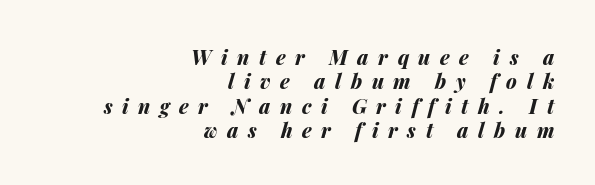
{"italic": "yes", "lean": "right", "slant_degrees": 14, "bold": "yes", "underline": "no", "align": "right", "line_spacing_ratio": 1.22, "letter_spacing": "wide", "letter_spacing_em": 0.48, "glyph_px": 20}
